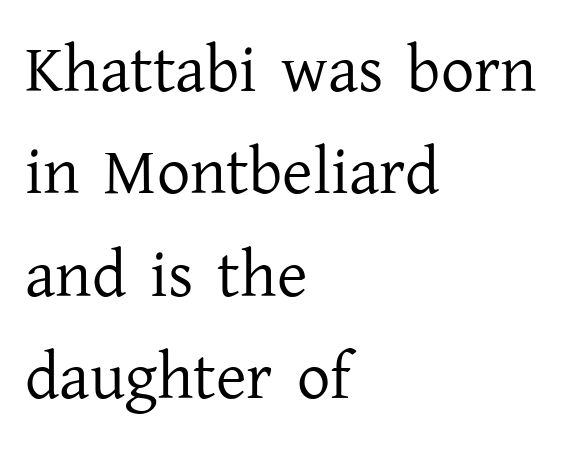
Stems and bowls with no extra thickness — not bold. Leading: standard. This rendering employs a face with finishing strokes, i.e., a serif. Here the glyphs are tracked normally, forming tight word shapes. Layout note: lines flush left. Spacing verdict: proportional, widths tailored to each character.
